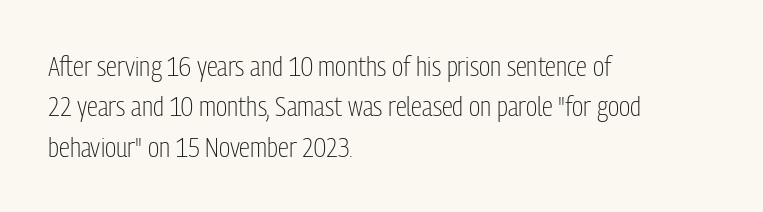
Q: Is the text bold? A: No.
Q: Is the text italic (slanted)? A: No, it is upright.
Q: Is the typeface a serif or a sans-serif typeface? A: Sans-serif.
Q: Is the text underlined? A: No.
Q: How is the paragraph aligned? A: Left-aligned.
Q: Is the spacing between letters normal or unusually wide? A: Normal.
Q: Is the spacing between lines tight, normal or loose? A: Normal.
Q: Width (condensed, normal, or wide)? A: Condensed.
Q: Stroke contrast? A: Low.
Q: x-height? A: Medium.
Q: Monospaced? A: No.
